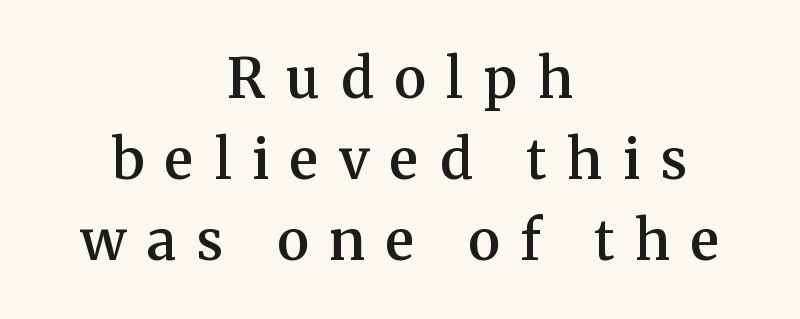
The image shows 55 px semibold serif type, upright; set centered, normal line spacing (1.47x), unusually wide letter spacing (+0.38 em), not underlined; medium stroke contrast and a medium x-height.
